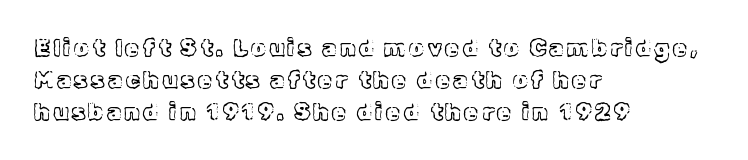
{"italic": "no", "underline": "no", "align": "left", "line_spacing": "normal", "line_spacing_ratio": 1.39, "glyph_px": 23}
